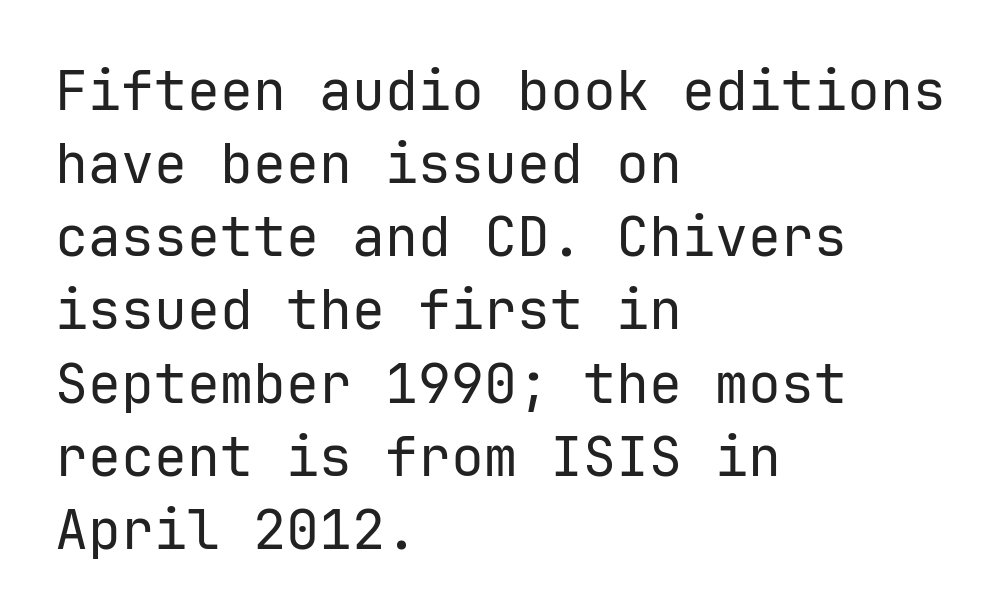
Q: Is the text bold? A: No.
Q: Is the text italic (slanted)? A: No, it is upright.
Q: Is the typeface a serif or a sans-serif typeface? A: Sans-serif.
Q: Is the text underlined? A: No.
Q: How is the paragraph aligned? A: Left-aligned.
Q: Is the spacing between letters normal or unusually wide? A: Normal.
Q: Is the spacing between lines tight, normal or loose? A: Normal.
Q: Width (condensed, normal, or wide)? A: Normal.
Q: Stroke contrast? A: Low.
Q: x-height? A: Medium.
Q: Monospaced? A: Yes.
